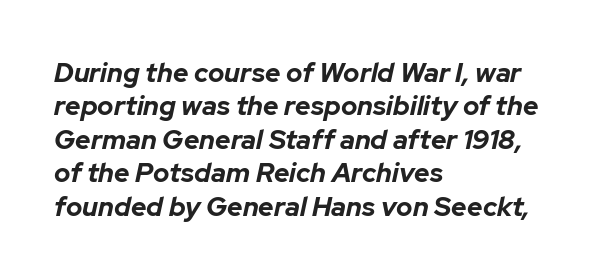
Between one letter and the next there's only the usual sliver of space. When letters slant like this, we call the style italic. The specimen omits any rule beneath the text block's lines. In terms of weight, the rendering is a true, heavy bold. A student would call this left alignment; a typographer would say flush left, rag right.
